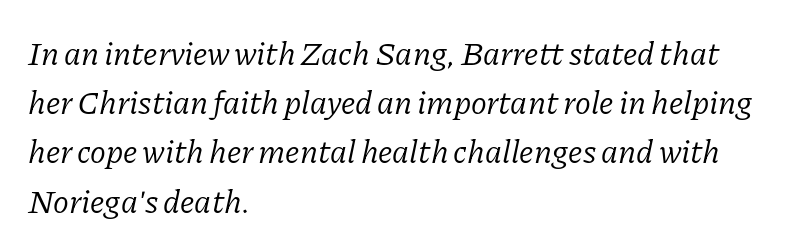
Heft: none added — not bold. The rendering keeps characters at their native spacing. Small tapered or slab feet sit at the stroke ends, so this counts as serif. Posture: slanted. Regular leading. Here the designer chose a conventional face with non-uniform glyph widths.
